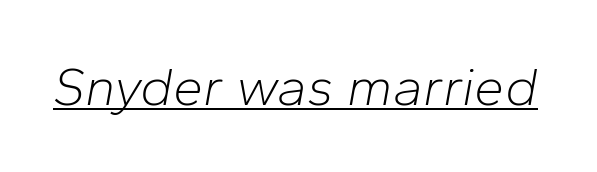
The image shows 54 px light type, italic (leaning right); set normal letter spacing, underlined; low stroke contrast and a medium x-height.
